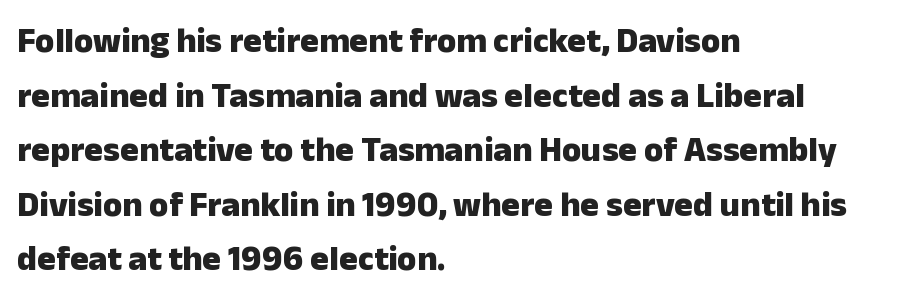
{"serif": "no", "italic": "no", "bold": "yes", "weight": "heavy", "width": "normal", "stroke_contrast": "low", "x_height": "medium", "monospaced": "no", "underline": "no", "align": "left", "line_spacing": "normal", "line_spacing_ratio": 1.56, "letter_spacing": "normal", "letter_spacing_em": 0.0, "glyph_px": 35}
